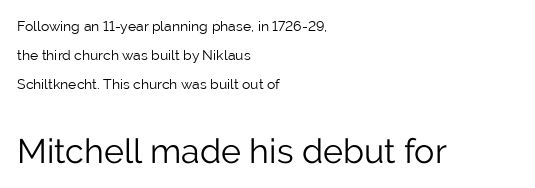
Block two is the big one; block one sits smaller above it. Clear beneath every line of the passage. I'd call this a sans setting — the letters go barefoot. Does extra space separate the letters? No, they use regular spacing. In terms of leading, this rendering errs on the spacious side. You could not count columns in this text — the font is proportionally spaced.
